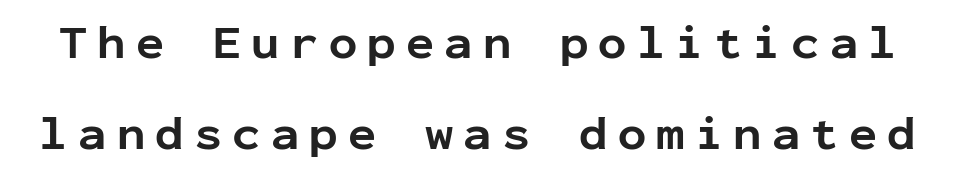
Q: Is the text bold? A: Yes.
Q: Is the text italic (slanted)? A: No, it is upright.
Q: Is the typeface a serif or a sans-serif typeface? A: Sans-serif.
Q: Is the text underlined? A: No.
Q: Is the spacing between letters normal or unusually wide? A: Unusually wide.
Q: Is the spacing between lines tight, normal or loose? A: Loose.
Q: Width (condensed, normal, or wide)? A: Normal.
Q: Stroke contrast? A: Low.
Q: x-height? A: Medium.
Q: Monospaced? A: Yes.
